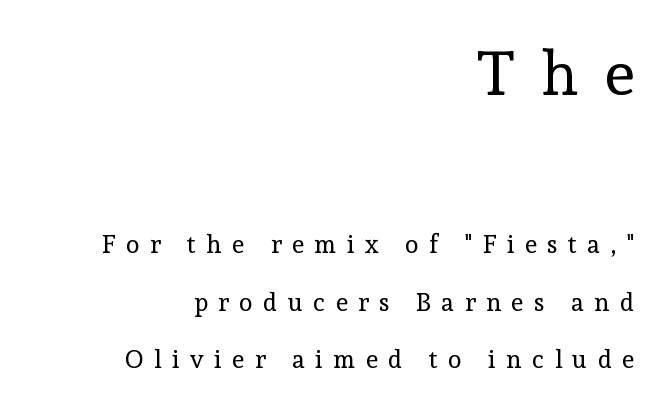
Posture: vertical. The strokes carry an ordinary text weight at most. Which chunk is bigger? The first one — the top block dwarfs the bottom. Type without underlining. The letters advance in unequal steps, a hallmark of proportional type. Caption: multi-line text, flush right, ragged left.
